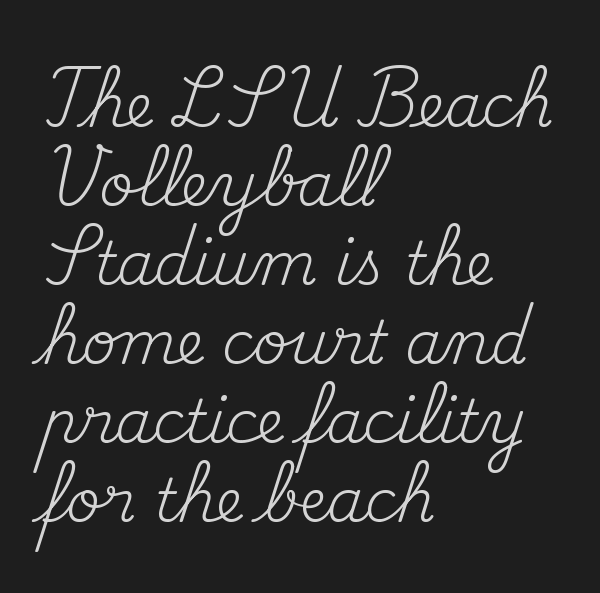
Q: Is the text bold? A: No.
Q: Is the text italic (slanted)? A: Yes.
Q: Is the typeface a serif or a sans-serif typeface? A: Serif.
Q: Is the text underlined? A: No.
Q: How is the paragraph aligned? A: Left-aligned.
Q: Is the spacing between letters normal or unusually wide? A: Normal.
Q: Is the spacing between lines tight, normal or loose? A: Normal.
Q: Width (condensed, normal, or wide)? A: Normal.
Q: Stroke contrast? A: Medium.
Q: x-height? A: Small.
Q: Monospaced? A: No.
